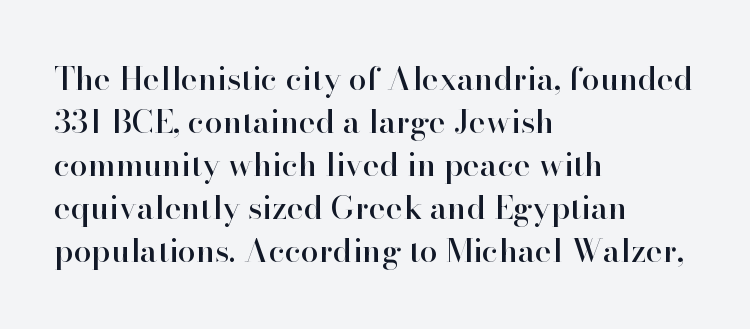
This sample has the flowing, uneven cadence of proportional lettering. The lines sit at an ordinary, default distance from one another. The gap between lines stays unmarked. Does the lettering tilt? It doesn't — this is upright. The lines in this sample share a left origin and differ only in where they stop.
